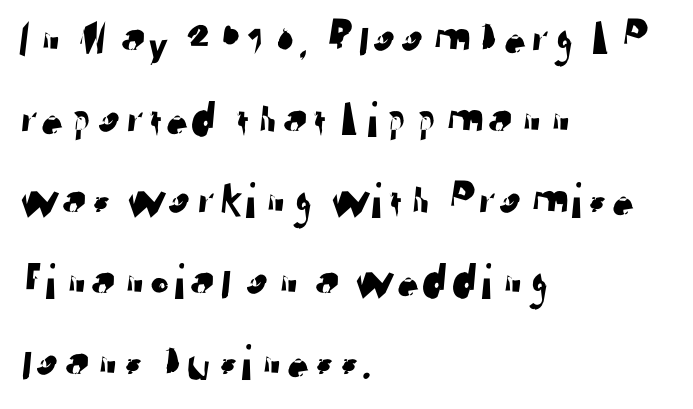
The image shows 51 px sans-serif type; set left-aligned, normal line spacing (1.59x), normal letter spacing, not underlined; low stroke contrast and a medium x-height.
